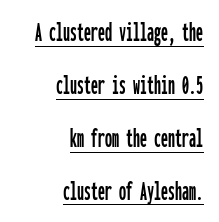
How are the letters spaced? Ordinarily, with no added tracking. This sample uses a sans-serif face. Alignment: flush right. Compared with undecorated copy, this sample adds a rule below the words.
